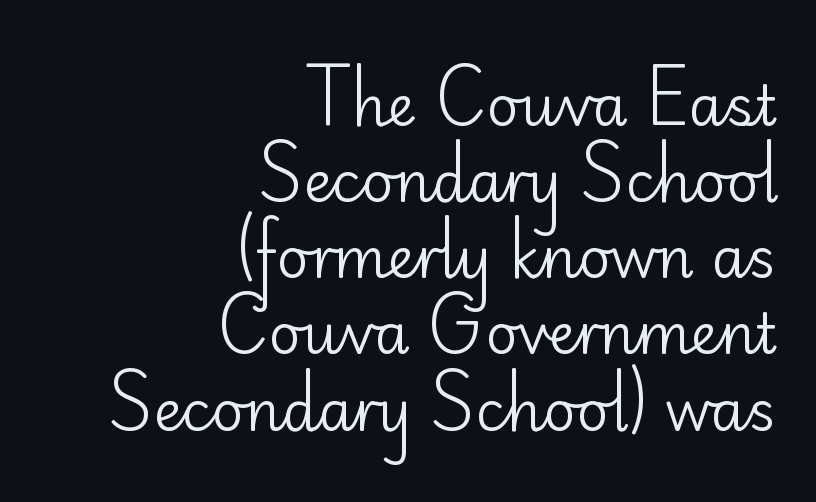
The image shows 56 px regular-weight sans-serif type, upright; set right-aligned, normal line spacing (1.36x), normal letter spacing, not underlined; low stroke contrast and a small x-height.
